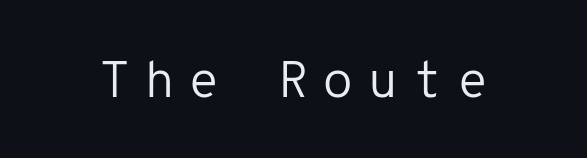
{"serif": "no", "italic": "no", "bold": "no", "weight": "regular", "width": "normal", "stroke_contrast": "low", "x_height": "medium", "monospaced": "yes", "underline": "no", "letter_spacing": "wide", "letter_spacing_em": 0.26, "glyph_px": 51}
